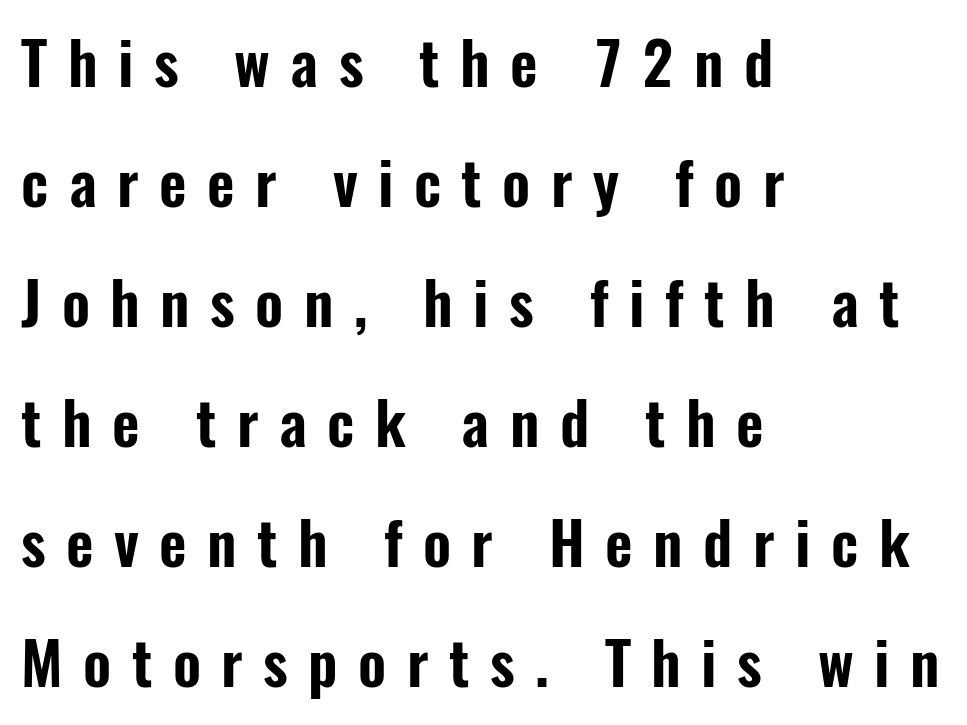
{"serif": "no", "italic": "no", "width": "condensed", "stroke_contrast": "low", "x_height": "medium", "monospaced": "no", "underline": "no", "align": "left", "line_spacing": "loose", "line_spacing_ratio": 2.0, "letter_spacing": "wide", "letter_spacing_em": 0.34, "glyph_px": 60}
